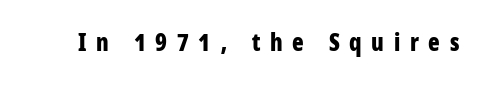
The image shows 24 px bold type, upright; set unusually wide letter spacing (+0.4 em), not underlined.
